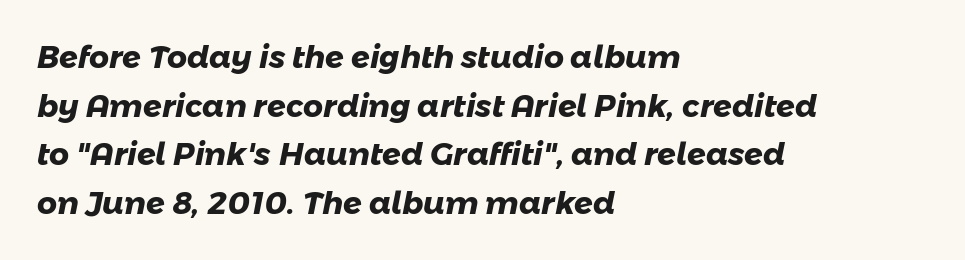
The letters advance in unequal steps, a hallmark of proportional type. The words here are not underlined. The compositor pushed each line to the left boundary. This is sans-serif lettering, the kind often seen on screens and signage. Does extra space separate the letters? No, they use regular spacing.
